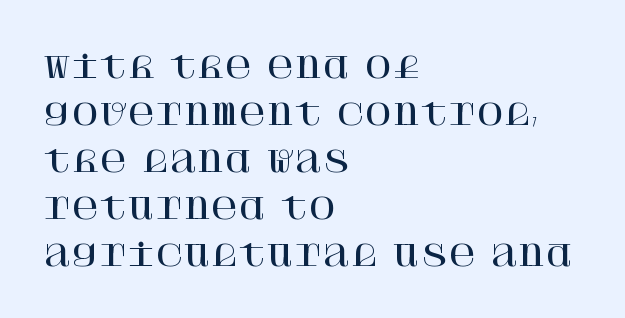
Q: Is the text italic (slanted)? A: No, it is upright.
Q: Is the typeface a serif or a sans-serif typeface? A: Serif.
Q: Is the text underlined? A: No.
Q: How is the paragraph aligned? A: Left-aligned.
Q: Is the spacing between letters normal or unusually wide? A: Normal.
Q: Is the spacing between lines tight, normal or loose? A: Normal.
Q: Width (condensed, normal, or wide)? A: Normal.
Q: Stroke contrast? A: High.
Q: x-height? A: Large.
